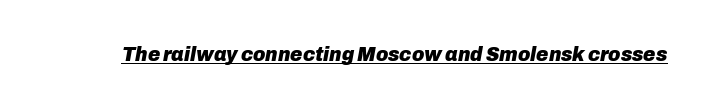
A typesetter would mark this as italic. The horizontal fit of the characters is conventional and even. These characters rest on top of a visible drawn line. Students, this is bold: see how much ink each stroke carries.
